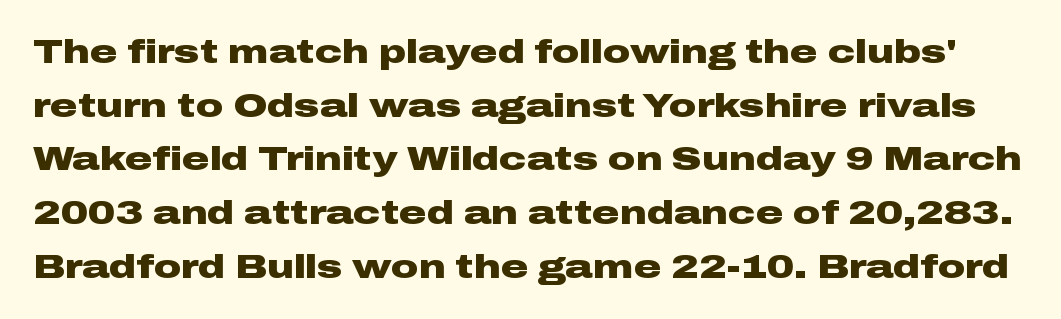
Looks like regular typesetting: each glyph gets only the width it needs. This rendering employs a face without finishing strokes, i.e., a sans-serif. How would I describe the line gaps? Plain and ordinary. No extra tracking has been applied to these lines. Heavy, bold letterforms.
